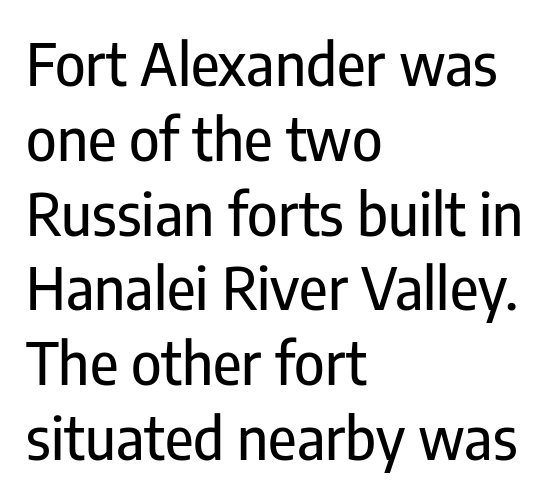
{"serif": "no", "italic": "no", "width": "condensed", "stroke_contrast": "low", "x_height": "medium", "monospaced": "no", "underline": "no", "align": "left", "line_spacing": "normal", "line_spacing_ratio": 1.29, "letter_spacing": "normal", "letter_spacing_em": 0.0, "glyph_px": 58}
